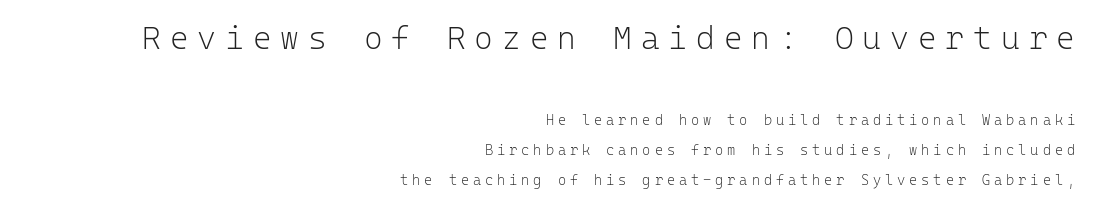
The image shows 32 px light sans-serif type, upright, monospaced; set right-aligned, loose line spacing (2.12x), unusually wide letter spacing (+0.28 em), not underlined; the first (top) block is 2.29x larger; low stroke contrast and a medium x-height.
